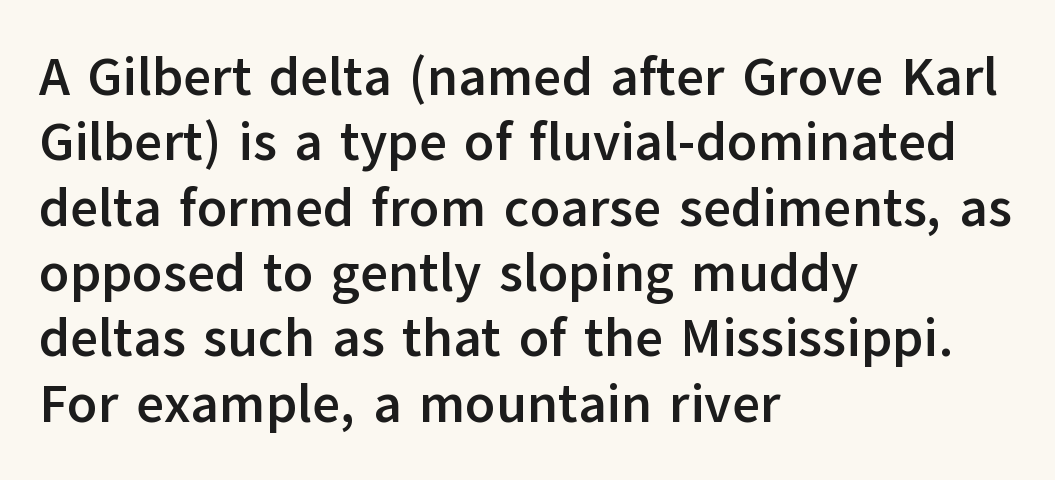
The image shows 54 px semibold sans-serif type, upright; set left-aligned, line spacing 1.21x, normal letter spacing, not underlined; low stroke contrast and a medium x-height.
